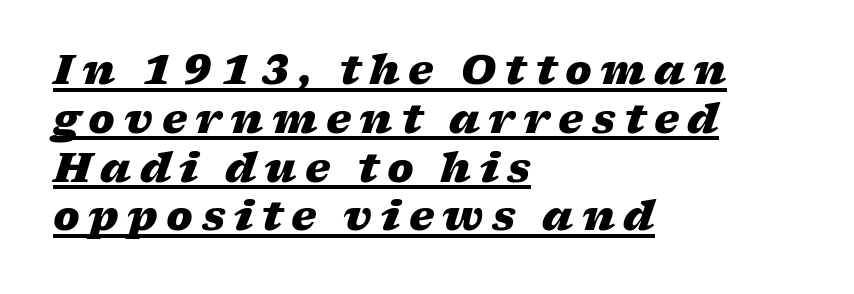
Heft: maximum for text — a bold. These lines were composed using italics. Caption: lettering with a line underneath. A typesetter would call this proportional, since set widths differ per character.
